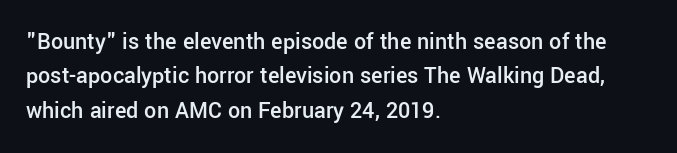
{"italic": "no", "bold": "semi", "underline": "no", "align": "left", "line_spacing": "normal", "line_spacing_ratio": 1.43, "letter_spacing": "normal", "letter_spacing_em": 0.0, "glyph_px": 24}
